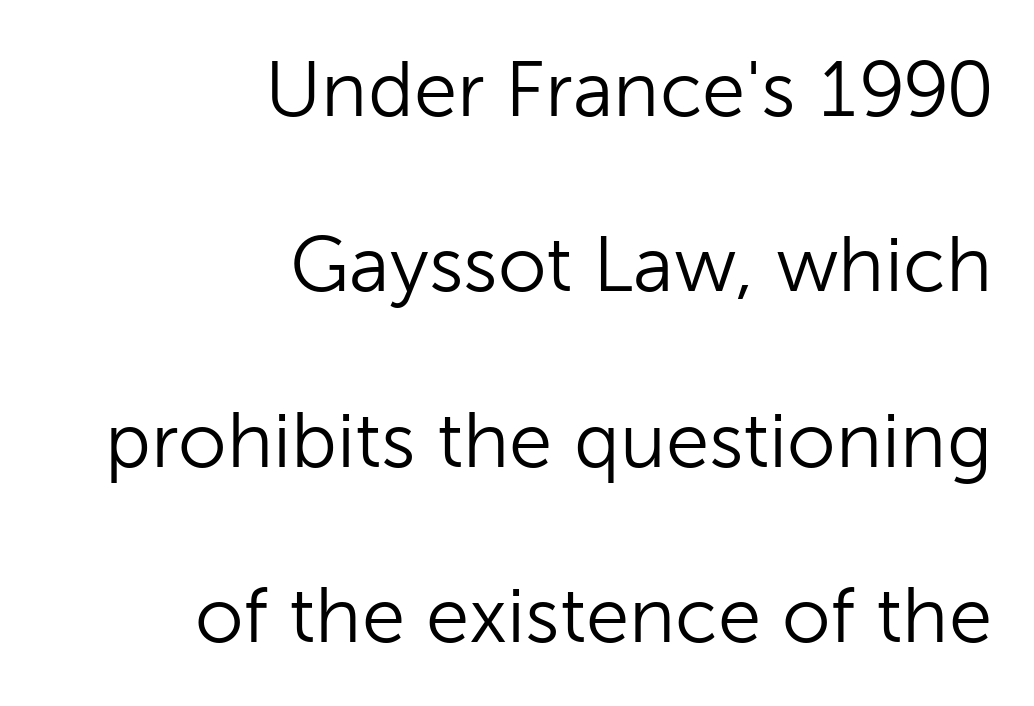
Q: Is the text bold? A: No.
Q: Is the text italic (slanted)? A: No, it is upright.
Q: Is the typeface a serif or a sans-serif typeface? A: Sans-serif.
Q: Is the text underlined? A: No.
Q: How is the paragraph aligned? A: Right-aligned.
Q: Is the spacing between letters normal or unusually wide? A: Normal.
Q: Is the spacing between lines tight, normal or loose? A: Loose.
Q: Width (condensed, normal, or wide)? A: Normal.
Q: Stroke contrast? A: Low.
Q: x-height? A: Medium.
Q: Monospaced? A: No.
